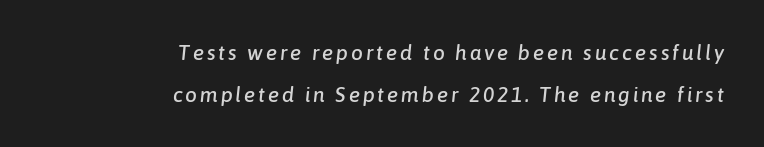
{"italic": "yes", "lean": "right", "slant_degrees": 6, "underline": "no", "align": "right", "line_spacing": "loose", "line_spacing_ratio": 1.98, "glyph_px": 21}
